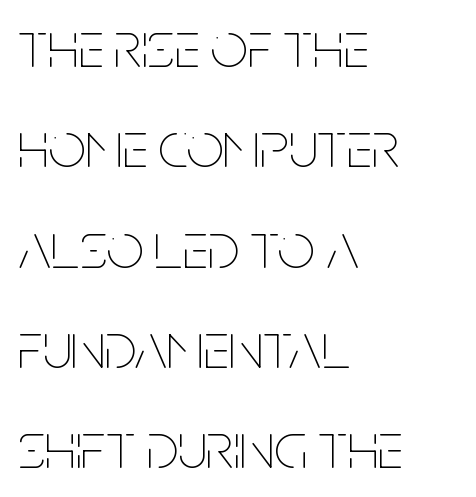
Q: Is the text bold? A: No.
Q: Is the text italic (slanted)? A: No, it is upright.
Q: Is the text underlined? A: No.
Q: How is the paragraph aligned? A: Left-aligned.
Q: Is the spacing between letters normal or unusually wide? A: Normal.
Q: Is the spacing between lines tight, normal or loose? A: Normal.
Q: Width (condensed, normal, or wide)? A: Condensed.
Q: Stroke contrast? A: Low.
Q: x-height? A: Large.
Q: Monospaced? A: No.
